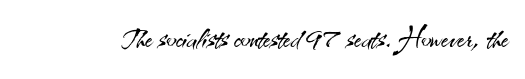
Q: Is the text bold? A: No.
Q: Is the text italic (slanted)? A: Yes.
Q: Is the typeface a serif or a sans-serif typeface? A: Sans-serif.
Q: Is the text underlined? A: No.
Q: Is the spacing between letters normal or unusually wide? A: Normal.
Q: Width (condensed, normal, or wide)? A: Normal.
Q: Stroke contrast? A: Medium.
Q: x-height? A: Small.
Q: Monospaced? A: No.
